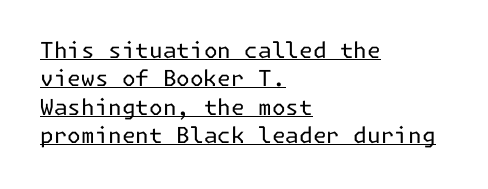
{"italic": "no", "bold": "no", "underline": "yes", "align": "left", "line_spacing": "normal", "line_spacing_ratio": 1.29, "letter_spacing": "normal", "letter_spacing_em": 0.0, "glyph_px": 22}
